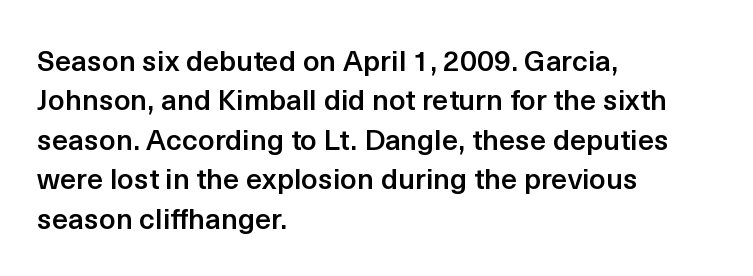
Q: Is the text bold? A: Semi-bold.
Q: Is the text italic (slanted)? A: No, it is upright.
Q: Is the typeface a serif or a sans-serif typeface? A: Sans-serif.
Q: Is the text underlined? A: No.
Q: How is the paragraph aligned? A: Left-aligned.
Q: Is the spacing between letters normal or unusually wide? A: Normal.
Q: Is the spacing between lines tight, normal or loose? A: Normal.
Q: Width (condensed, normal, or wide)? A: Normal.
Q: x-height? A: Medium.
Q: Monospaced? A: No.
